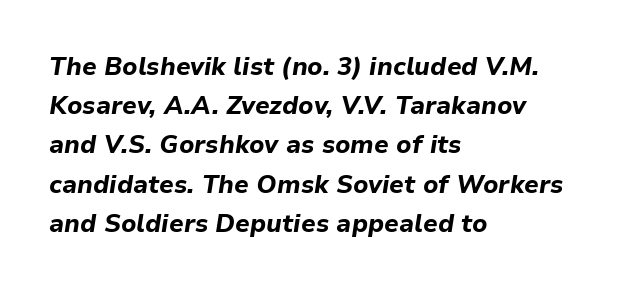
As a designer I'd log this as weight 700, bold. The passage shown stacks its lines at a standard gap. The passage is arranged the way most books set body copy — flush left. You can tell it's italic because the verticals aren't actually vertical. Nothing unusual about the tracking: characters are spaced as the font intends. Decoration check: the copy has no underline.
